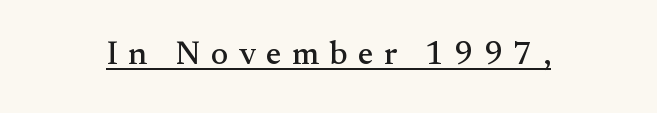
The image shows 32 px serif type, upright; set unusually wide letter spacing (+0.33 em), underlined; medium stroke contrast and a small x-height.
